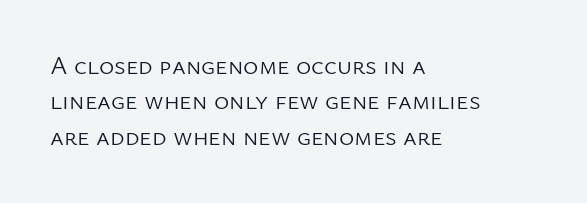
{"italic": "no", "bold": "no", "underline": "no", "align": "left", "line_spacing": "normal", "line_spacing_ratio": 1.36, "letter_spacing": "normal", "letter_spacing_em": 0.0, "glyph_px": 26}
